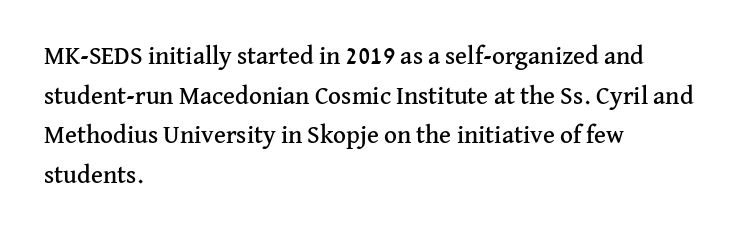
The image shows 25 px text type, upright; set left-aligned, normal line spacing (1.59x), normal letter spacing, not underlined.
